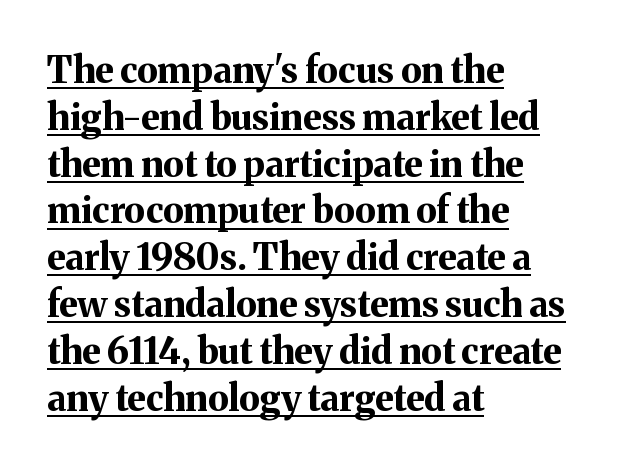
{"serif": "yes", "italic": "no", "bold": "yes", "weight": "bold", "width": "normal", "stroke_contrast": "medium", "x_height": "medium", "monospaced": "no", "underline": "yes", "align": "left", "line_spacing": "normal", "line_spacing_ratio": 1.3, "letter_spacing": "normal", "letter_spacing_em": 0.0, "glyph_px": 36}
